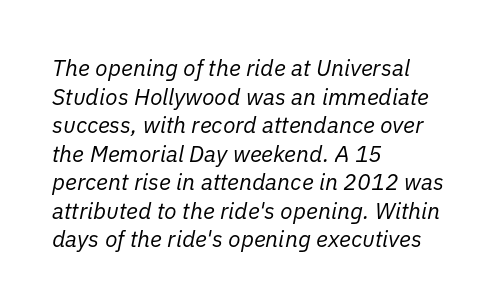
Letters rest on an invisible, unmarked baseline. No extra tracking has been applied to these lines. These glyphs show unthickened strokes, regular width or finer. Typeset ragged right — the left edge is the straight one.
